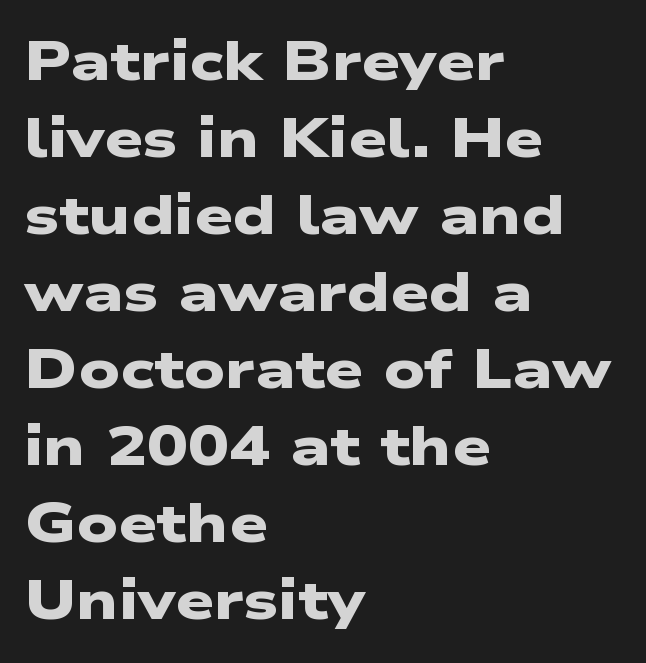
The image shows 55 px heavy, wide sans-serif type; set left-aligned, normal line spacing (1.4x), normal letter spacing, not underlined; low stroke contrast and a medium x-height.
